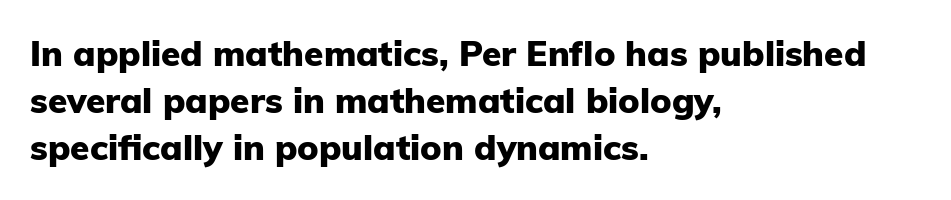
Q: Is the text bold? A: Yes.
Q: Is the text italic (slanted)? A: No, it is upright.
Q: Is the typeface a serif or a sans-serif typeface? A: Sans-serif.
Q: Is the text underlined? A: No.
Q: How is the paragraph aligned? A: Left-aligned.
Q: Is the spacing between letters normal or unusually wide? A: Normal.
Q: Is the spacing between lines tight, normal or loose? A: Normal.
Q: Width (condensed, normal, or wide)? A: Normal.
Q: Stroke contrast? A: Low.
Q: x-height? A: Medium.
Q: Monospaced? A: No.
